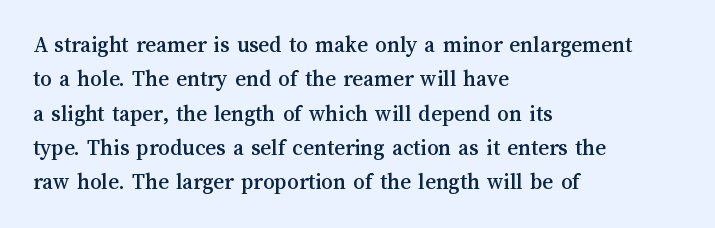
{"italic": "no", "underline": "no", "align": "left", "line_spacing": "normal", "line_spacing_ratio": 1.49, "letter_spacing": "normal", "letter_spacing_em": 0.0, "glyph_px": 23}
